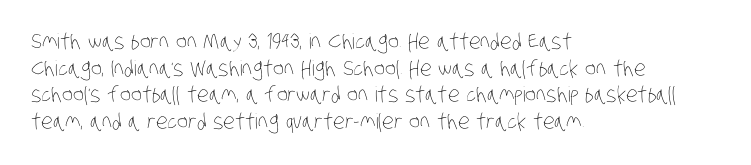
Q: Is the text bold? A: No.
Q: Is the text underlined? A: No.
Q: How is the paragraph aligned? A: Left-aligned.
Q: Is the spacing between letters normal or unusually wide? A: Normal.
Q: Is the spacing between lines tight, normal or loose? A: Normal.
